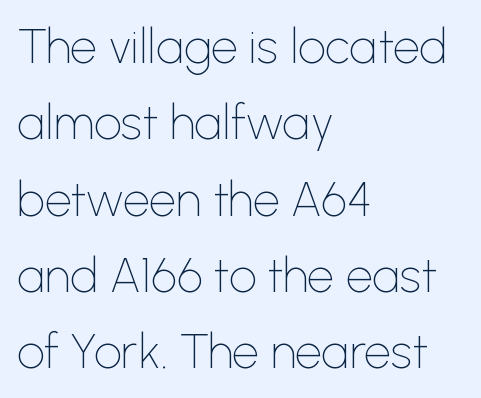
Descenders hang freely into open space. Stems and bowls with no extra thickness — not bold. Each letter keeps its own natural width here, so spacing adapts to shape. A typesetter would call this leading conventional body-copy spacing.
